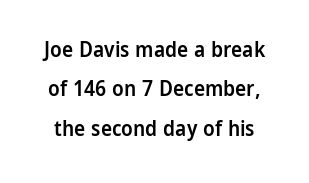
The image shows 21 px text type, upright; set line spacing 1.88x, normal letter spacing, not underlined.
